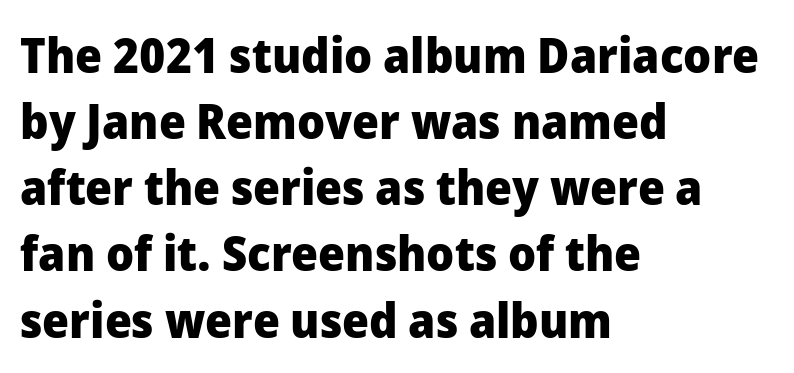
Q: Is the text bold? A: Yes.
Q: Is the text italic (slanted)? A: No, it is upright.
Q: Is the typeface a serif or a sans-serif typeface? A: Sans-serif.
Q: Is the text underlined? A: No.
Q: How is the paragraph aligned? A: Left-aligned.
Q: Is the spacing between letters normal or unusually wide? A: Normal.
Q: Is the spacing between lines tight, normal or loose? A: Normal.
Q: Width (condensed, normal, or wide)? A: Normal.
Q: Stroke contrast? A: Low.
Q: x-height? A: Medium.
Q: Monospaced? A: No.
